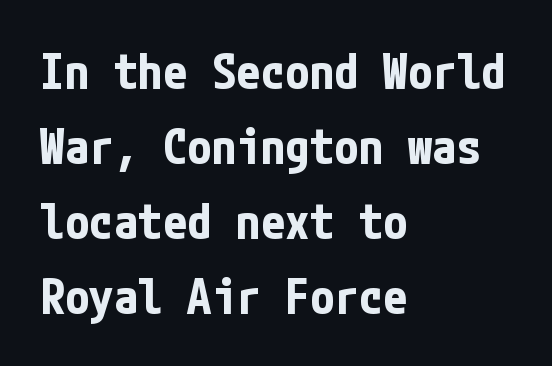
The image shows 49 px bold, condensed sans-serif type, upright; set left-aligned, normal line spacing (1.53x), normal letter spacing, not underlined; low stroke contrast and a medium x-height.
